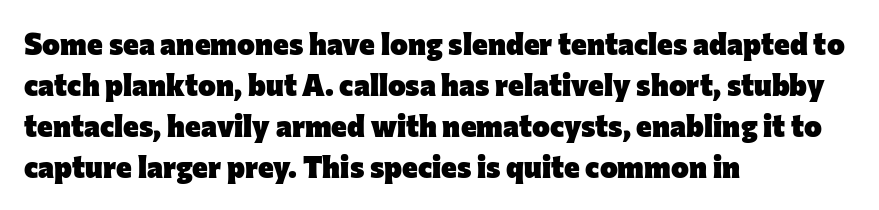
Q: Is the text bold? A: Yes.
Q: Is the text italic (slanted)? A: No, it is upright.
Q: Is the typeface a serif or a sans-serif typeface? A: Sans-serif.
Q: Is the text underlined? A: No.
Q: How is the paragraph aligned? A: Left-aligned.
Q: Is the spacing between letters normal or unusually wide? A: Normal.
Q: Is the spacing between lines tight, normal or loose? A: Normal.
Q: Width (condensed, normal, or wide)? A: Normal.
Q: Stroke contrast? A: Low.
Q: x-height? A: Medium.
Q: Monospaced? A: No.
